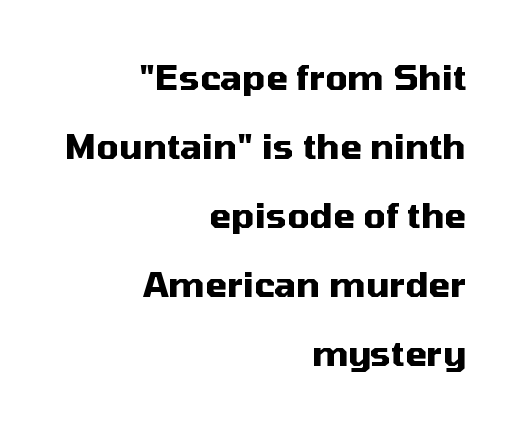
Q: Is the text bold? A: Yes.
Q: Is the text italic (slanted)? A: No, it is upright.
Q: Is the typeface a serif or a sans-serif typeface? A: Sans-serif.
Q: Is the text underlined? A: No.
Q: How is the paragraph aligned? A: Right-aligned.
Q: Is the spacing between letters normal or unusually wide? A: Normal.
Q: Is the spacing between lines tight, normal or loose? A: Loose.
Q: Width (condensed, normal, or wide)? A: Normal.
Q: Stroke contrast? A: Medium.
Q: x-height? A: Medium.
Q: Monospaced? A: No.
